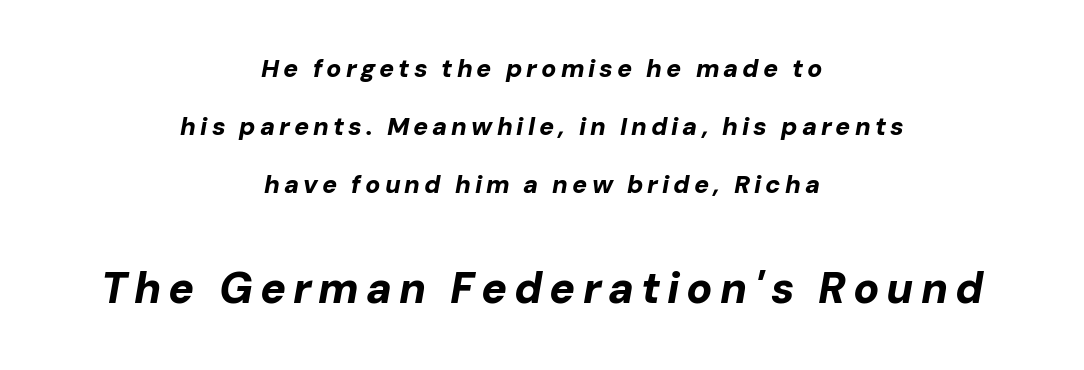
When letters slant like this, we call the style italic. Type size steps up from the first block to the second. This sample trades compactness for vertical openness between lines. This sample has the flowing, uneven cadence of proportional lettering.
